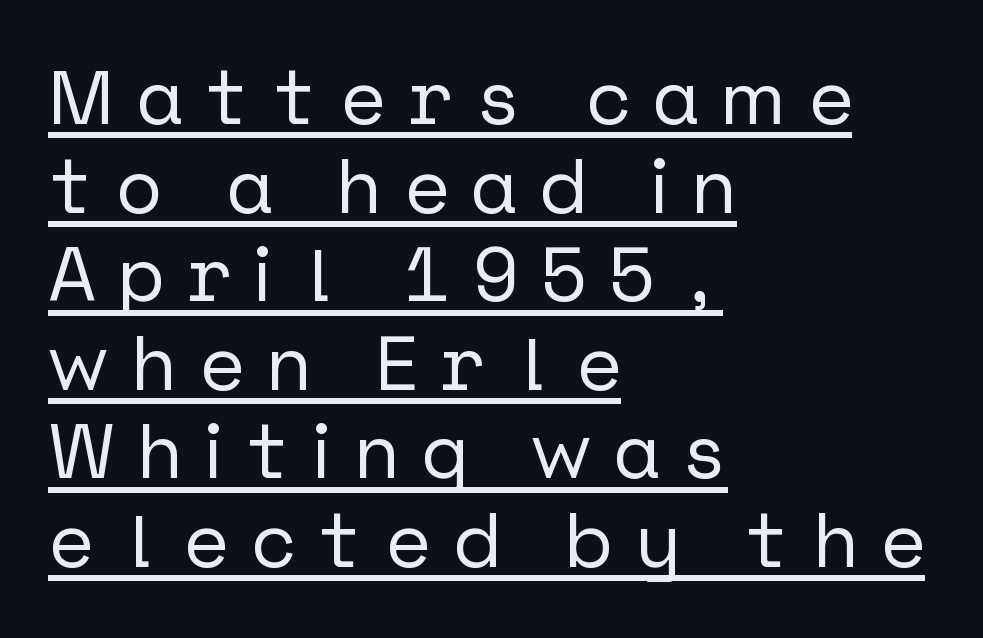
Q: Is the text italic (slanted)? A: No, it is upright.
Q: Is the typeface a serif or a sans-serif typeface? A: Sans-serif.
Q: Is the text underlined? A: Yes.
Q: How is the paragraph aligned? A: Left-aligned.
Q: Is the spacing between letters normal or unusually wide? A: Unusually wide.
Q: Is the spacing between lines tight, normal or loose? A: Tight.
Q: Width (condensed, normal, or wide)? A: Normal.
Q: Stroke contrast? A: Low.
Q: x-height? A: Medium.
